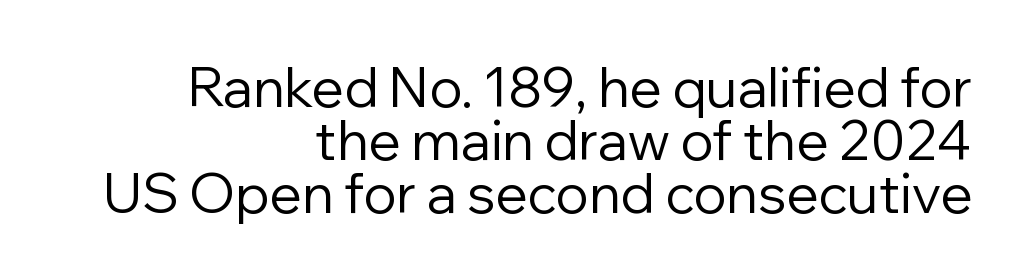
Q: Is the text bold? A: No.
Q: Is the text italic (slanted)? A: No, it is upright.
Q: Is the typeface a serif or a sans-serif typeface? A: Sans-serif.
Q: Is the text underlined? A: No.
Q: How is the paragraph aligned? A: Right-aligned.
Q: Is the spacing between letters normal or unusually wide? A: Normal.
Q: Is the spacing between lines tight, normal or loose? A: Tight.
Q: Width (condensed, normal, or wide)? A: Normal.
Q: Stroke contrast? A: Low.
Q: x-height? A: Medium.
Q: Monospaced? A: No.
